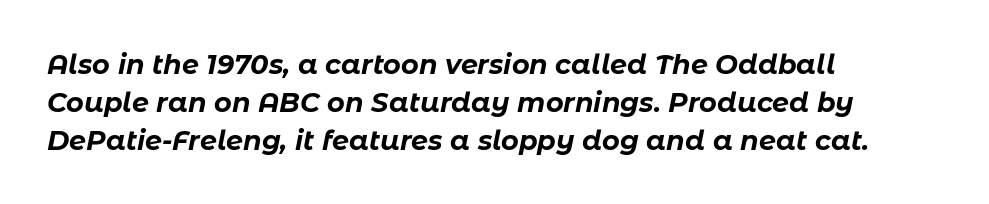
Strokes here are thick enough to call this a true bold. The horizontal fit of the characters is conventional and even. Alignment: flush left. Quick note: underline off. The lines sit at an ordinary, default distance from one another.
